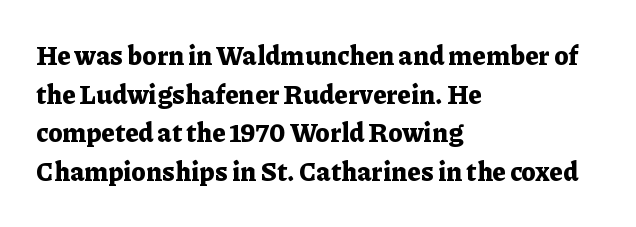
Leading: standard. Glyph-to-glyph distance matches everyday printed text. The face used here has the dense, thick strokes of a bold. These lines stack with their left ends in a neat column.
